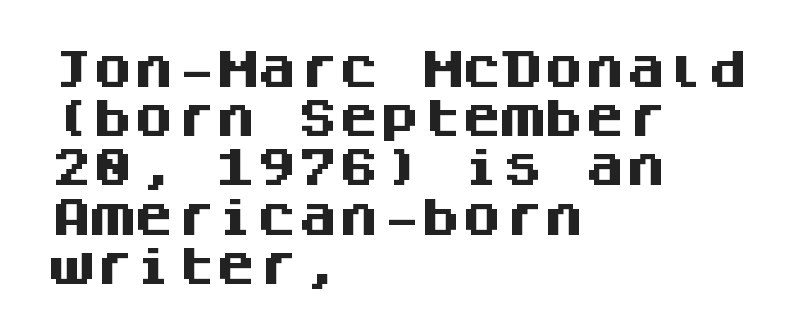
{"serif": "no", "italic": "no", "bold": "yes", "weight": "heavy", "width": "normal", "stroke_contrast": "medium", "x_height": "large", "monospaced": "yes", "underline": "no", "align": "left", "line_spacing_ratio": 1.2, "letter_spacing": "normal", "letter_spacing_em": 0.0, "glyph_px": 41}
